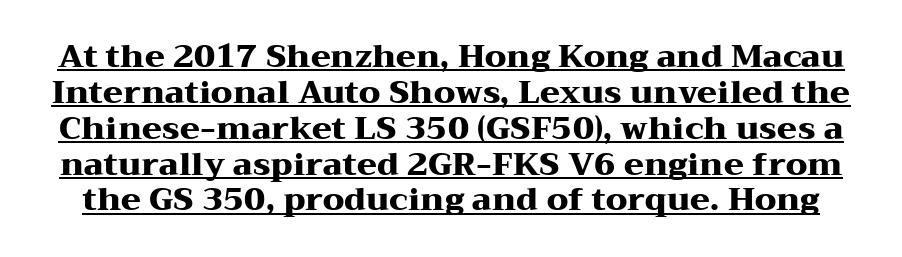
{"serif": "yes", "italic": "no", "bold": "yes", "weight": "heavy", "width": "wide", "stroke_contrast": "medium", "x_height": "medium", "monospaced": "no", "underline": "yes", "line_spacing": "tight", "line_spacing_ratio": 1.12, "letter_spacing": "normal", "letter_spacing_em": 0.0, "glyph_px": 32}
